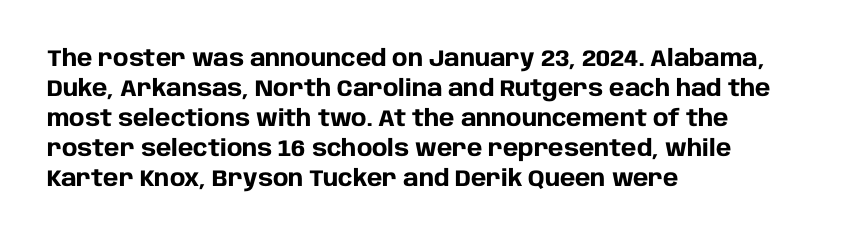
The image shows 23 px bold type, upright; set left-aligned, normal line spacing (1.3x), normal letter spacing, not underlined.
